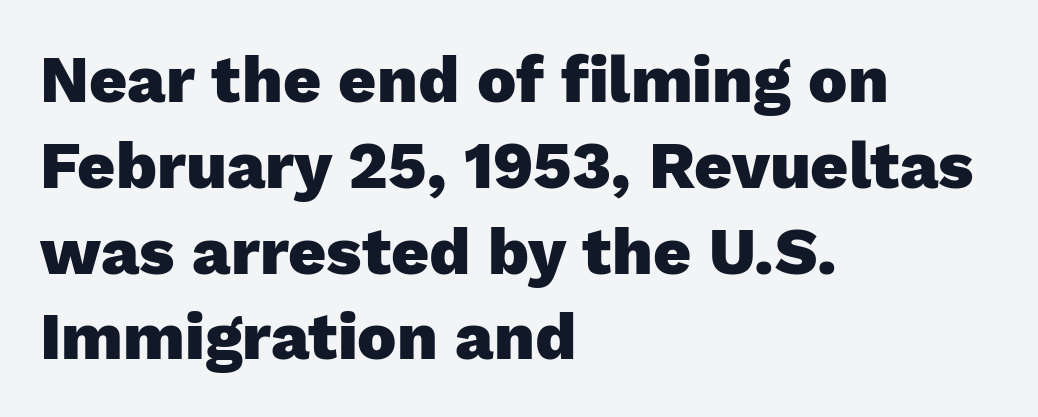
The image shows 66 px heavy sans-serif type, upright; set left-aligned, normal line spacing (1.3x), normal letter spacing, not underlined; low stroke contrast and a medium x-height.
